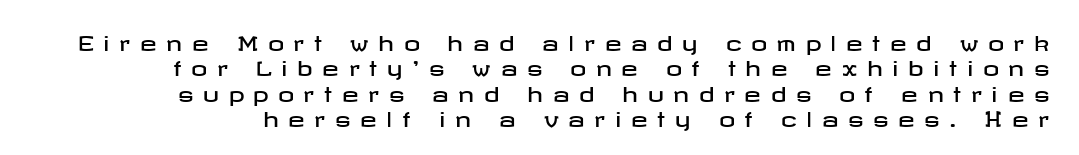
The image shows 20 px text type, upright; set normal line spacing (1.27x), unusually wide letter spacing (+0.48 em), not underlined.
